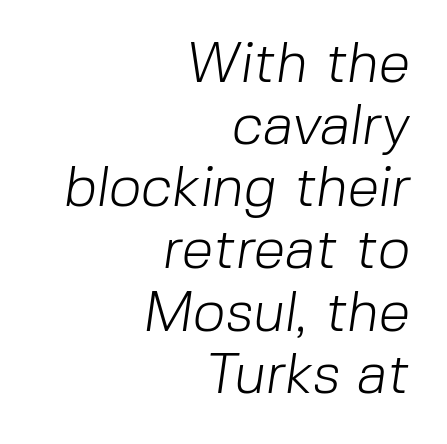
{"serif": "no", "bold": "no", "weight": "light", "width": "normal", "stroke_contrast": "low", "x_height": "medium", "monospaced": "no", "underline": "no", "align": "right", "line_spacing": "tight", "line_spacing_ratio": 1.09, "letter_spacing": "normal", "letter_spacing_em": 0.0, "glyph_px": 57}
